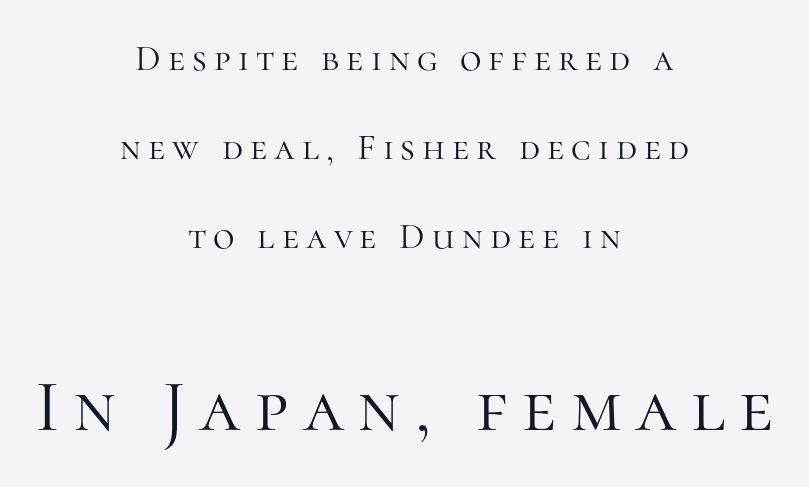
{"serif": "yes", "italic": "no", "bold": "no", "weight": "light", "width": "normal", "stroke_contrast": "high", "x_height": "medium", "monospaced": "no", "underline": "no", "align": "center", "line_spacing": "loose", "line_spacing_ratio": 2.4, "larger_block": "second", "size_ratio": 2.0, "glyph_px": 74}
